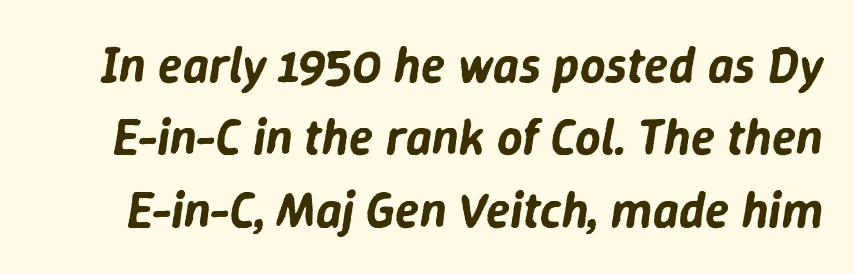
{"italic": "yes", "lean": "right", "slant_degrees": 9, "width": "normal", "stroke_contrast": "low", "x_height": "medium", "monospaced": "no", "underline": "no", "line_spacing": "normal", "line_spacing_ratio": 1.45, "letter_spacing": "normal", "letter_spacing_em": 0.0, "glyph_px": 50}
